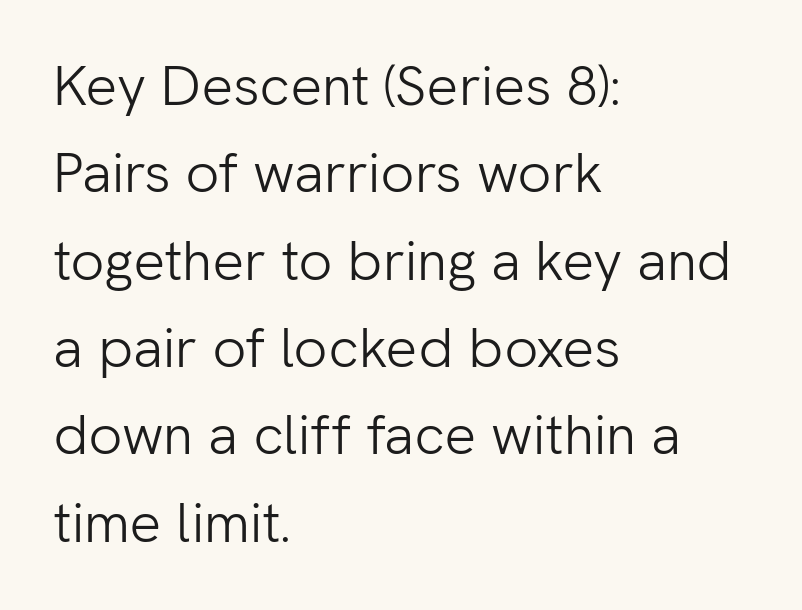
Underlining? Definitely not there. A student would call this left alignment; a typographer would say flush left, rag right. Think of a printed novel: that variable character pitch is what you see here. Letter spacing: default. What kind of face is this? One without serifs — a sans. The designer left line spacing at the default.
